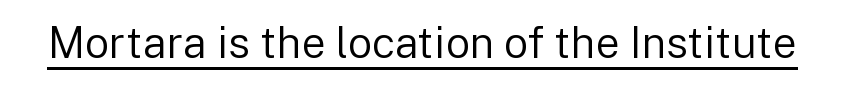
There is no visible air inserted between adjacent glyphs. When letters stand straight like this, we call the style roman or upright. Spacing verdict: proportional, widths tailored to each character. Check the space under the baseline: a stroke is drawn there. Type style note: lacks serifs.
